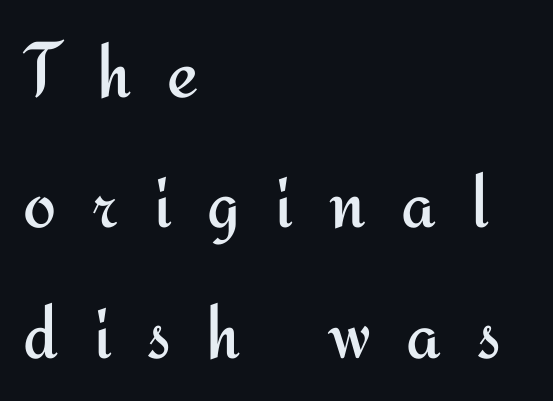
{"serif": "no", "italic": "no", "bold": "no", "weight": "regular", "width": "normal", "stroke_contrast": "medium", "x_height": "small", "monospaced": "no", "underline": "no", "align": "left", "line_spacing": "normal", "line_spacing_ratio": 1.65, "letter_spacing": "wide", "letter_spacing_em": 0.45, "glyph_px": 79}
